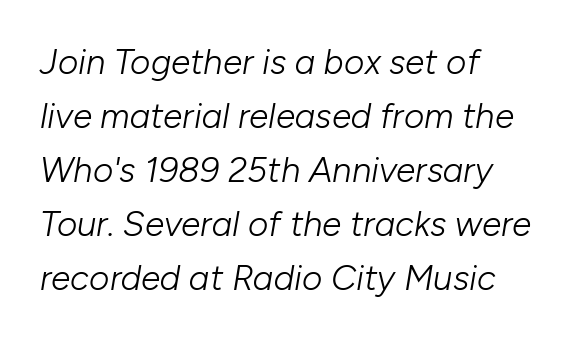
{"italic": "yes", "lean": "right", "slant_degrees": 10, "bold": "no", "weight": "light", "width": "normal", "stroke_contrast": "low", "x_height": "medium", "monospaced": "no", "underline": "no", "align": "left", "line_spacing": "normal", "line_spacing_ratio": 1.54, "letter_spacing": "normal", "letter_spacing_em": 0.0, "glyph_px": 35}
